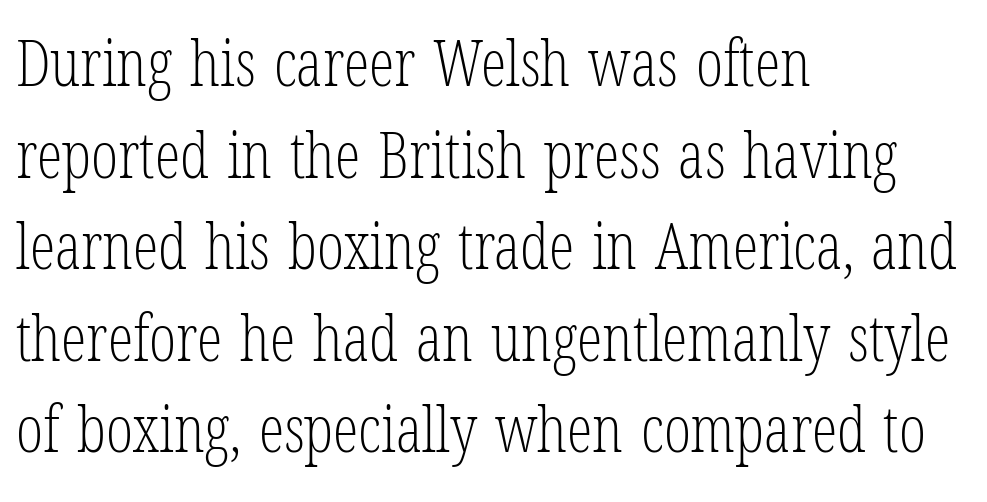
The image shows 64 px light, condensed serif type, upright; set left-aligned, normal line spacing (1.43x), normal letter spacing, not underlined; low stroke contrast and a medium x-height.
